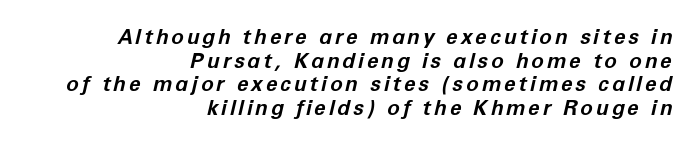
Q: Is the text bold? A: Yes.
Q: Is the text italic (slanted)? A: Yes, it leans right by about 12 degrees.
Q: Is the text underlined? A: No.
Q: How is the paragraph aligned? A: Right-aligned.
Q: Is the spacing between lines tight, normal or loose? A: Tight.
